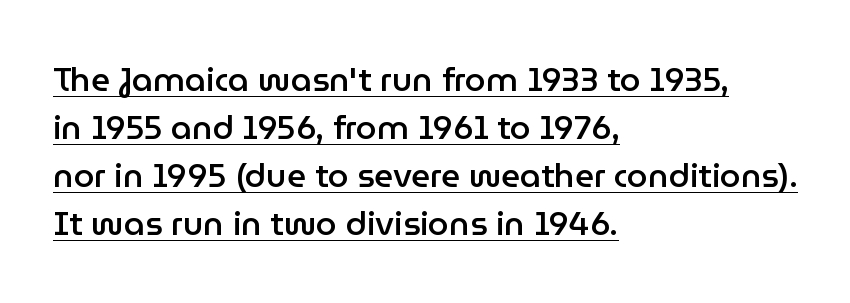
Q: Is the text bold? A: Semi-bold.
Q: Is the text italic (slanted)? A: No, it is upright.
Q: Is the typeface a serif or a sans-serif typeface? A: Sans-serif.
Q: Is the text underlined? A: Yes.
Q: How is the paragraph aligned? A: Left-aligned.
Q: Is the spacing between letters normal or unusually wide? A: Normal.
Q: Is the spacing between lines tight, normal or loose? A: Normal.
Q: Width (condensed, normal, or wide)? A: Normal.
Q: Stroke contrast? A: Low.
Q: x-height? A: Medium.
Q: Monospaced? A: No.
